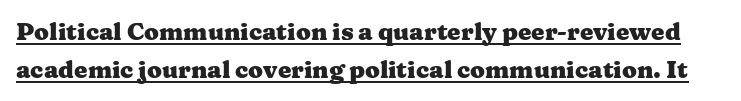
The font's upright variant was chosen for this text. Glance below the letters and you will spot a drawn line. This sample keeps an unexceptional amount of space between lines. Weight: bold.
